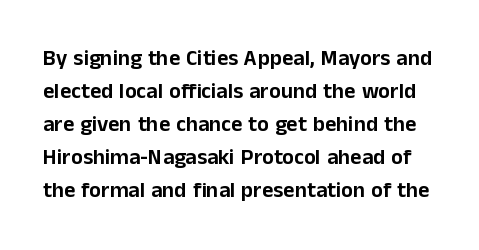
The image shows 22 px text type, upright; set normal line spacing (1.5x), normal letter spacing, not underlined.
